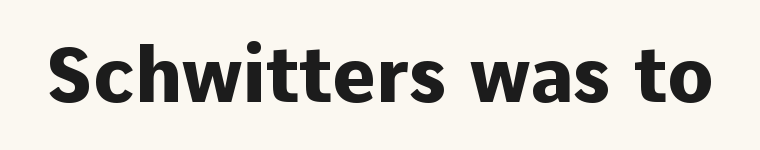
{"serif": "no", "italic": "no", "bold": "yes", "weight": "heavy", "width": "normal", "stroke_contrast": "low", "x_height": "medium", "monospaced": "no", "underline": "no", "letter_spacing": "normal", "letter_spacing_em": 0.0, "glyph_px": 76}
